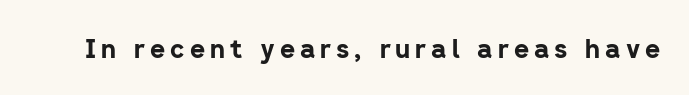
The image shows 26 px bold type, upright; set not underlined.
